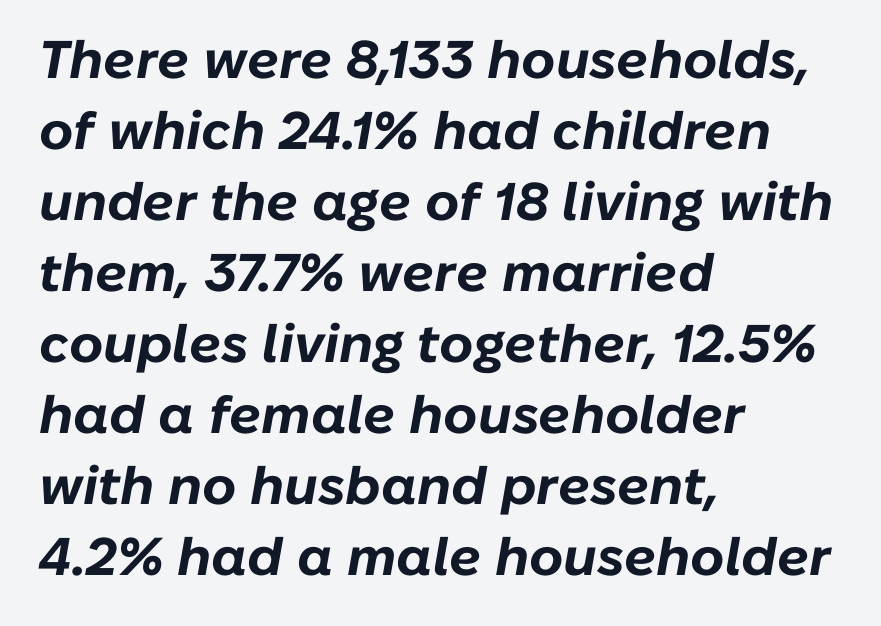
Q: Is the text bold? A: Yes.
Q: Is the text italic (slanted)? A: Yes, it leans right by about 10 degrees.
Q: Is the text underlined? A: No.
Q: How is the paragraph aligned? A: Left-aligned.
Q: Is the spacing between letters normal or unusually wide? A: Normal.
Q: Is the spacing between lines tight, normal or loose? A: Normal.
Q: Width (condensed, normal, or wide)? A: Normal.
Q: Stroke contrast? A: Low.
Q: x-height? A: Medium.
Q: Monospaced? A: No.
